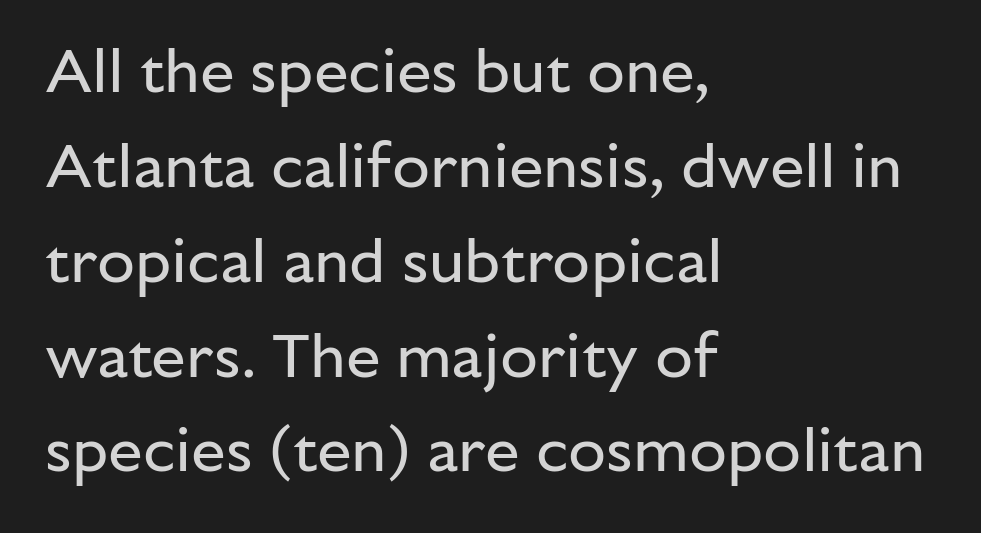
{"serif": "no", "italic": "no", "bold": "no", "weight": "regular", "width": "normal", "stroke_contrast": "low", "x_height": "medium", "monospaced": "no", "underline": "no", "align": "left", "line_spacing": "normal", "line_spacing_ratio": 1.53, "letter_spacing": "normal", "letter_spacing_em": 0.0, "glyph_px": 62}
